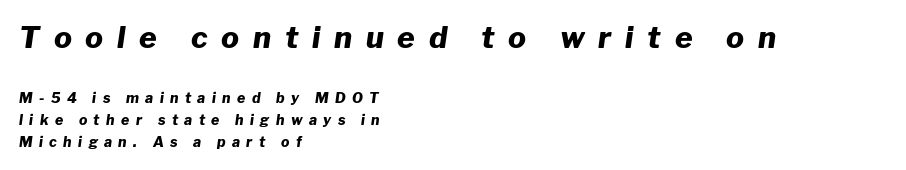
{"italic": "yes", "lean": "right", "slant_degrees": 8, "bold": "yes", "weight": "heavy", "width": "normal", "stroke_contrast": "low", "x_height": "medium", "monospaced": "no", "underline": "no", "align": "left", "line_spacing": "normal", "line_spacing_ratio": 1.55, "letter_spacing": "wide", "letter_spacing_em": 0.46, "larger_block": "first", "size_ratio": 2.14, "glyph_px": 30}
